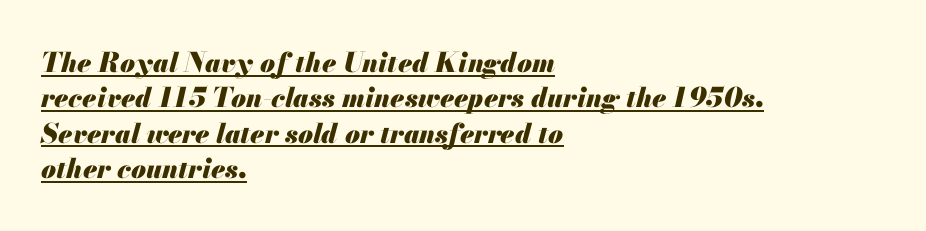
Emphasis by weight is at full strength: bold. Horizontally, the lines are justified to the leading edge only. This sample uses an oblique cut, with every glyph tilted off the vertical. Regarding leading, the lines here are spaced in the standard way. Underlining? Definitely there.
